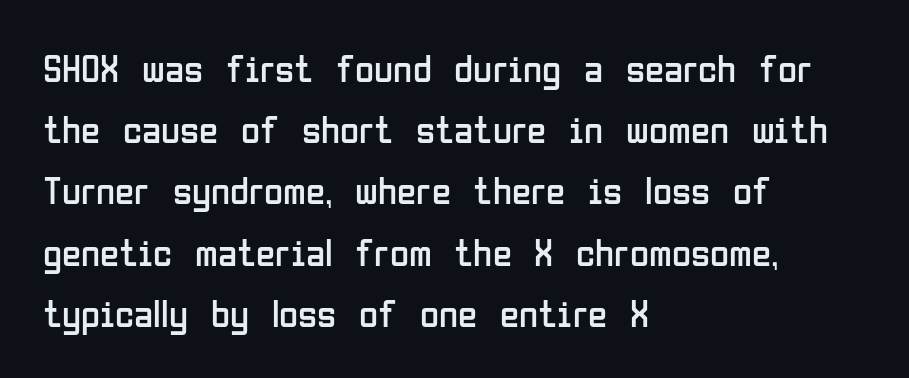
The image shows 39 px regular-weight, condensed sans-serif type, upright; set left-aligned, normal line spacing (1.57x), normal letter spacing, not underlined; low stroke contrast and a medium x-height.
